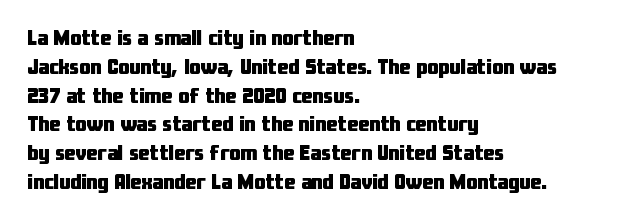
The rows are spaced the way most documents space them. Its strokes are broad and dark, the hallmark of bold type. Posture: upright roman. A bare baseline throughout the passage.
